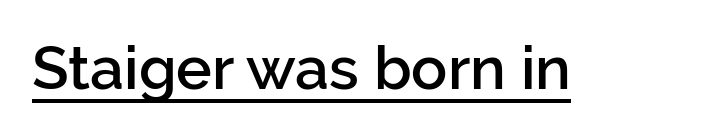
{"serif": "no", "italic": "no", "bold": "semi", "weight": "semibold", "width": "normal", "stroke_contrast": "low", "x_height": "medium", "monospaced": "no", "underline": "yes", "letter_spacing": "normal", "letter_spacing_em": 0.0, "glyph_px": 60}
